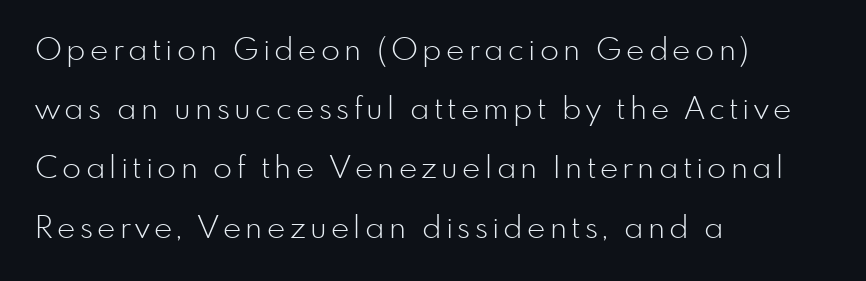
Q: Is the text bold? A: No.
Q: Is the text italic (slanted)? A: No, it is upright.
Q: Is the typeface a serif or a sans-serif typeface? A: Sans-serif.
Q: Is the text underlined? A: No.
Q: How is the paragraph aligned? A: Left-aligned.
Q: Is the spacing between lines tight, normal or loose? A: Loose.
Q: Width (condensed, normal, or wide)? A: Normal.
Q: Stroke contrast? A: Low.
Q: x-height? A: Small.
Q: Monospaced? A: No.
